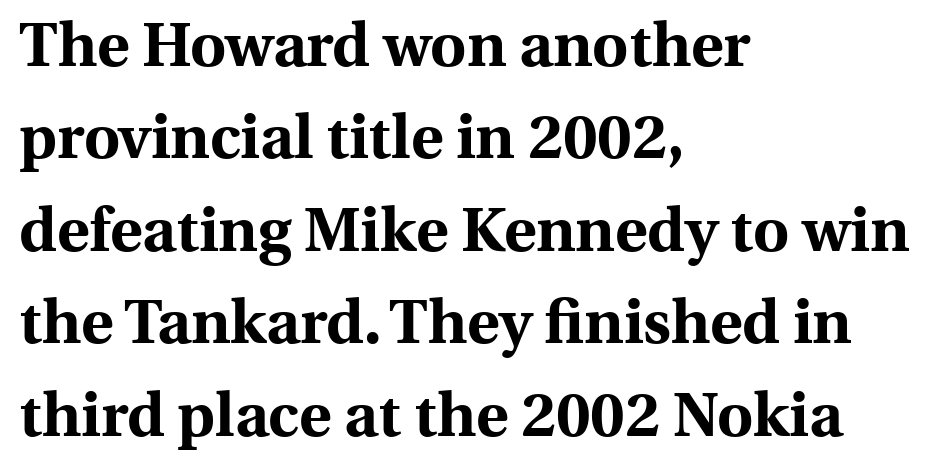
{"serif": "yes", "italic": "no", "bold": "yes", "weight": "bold", "width": "normal", "x_height": "medium", "monospaced": "no", "underline": "no", "align": "left", "line_spacing": "normal", "line_spacing_ratio": 1.49, "letter_spacing": "normal", "letter_spacing_em": 0.0, "glyph_px": 62}
